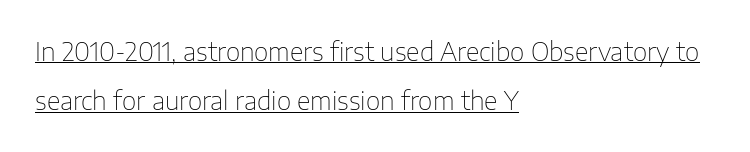
What decoration does the sample have? An underline. Is the block centered? No — it sits flush against the left margin. The strokes are not fattened; the text isn't bold. The gaps between neighbouring characters are ordinary and unremarkable. The lettering holds an erect, upright posture throughout. This block would shrink considerably if given ordinary leading; it's expanded now.
